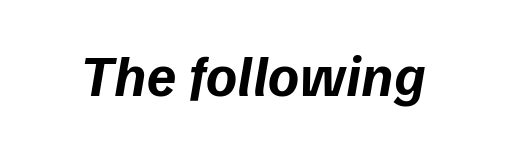
Is this a fixed-width face? No — the glyphs have proportional, varying widths. Rule under the text: the space is simply empty. These lines are composed in type without serifs. Set as a true bold cut, around the 700 mark.
